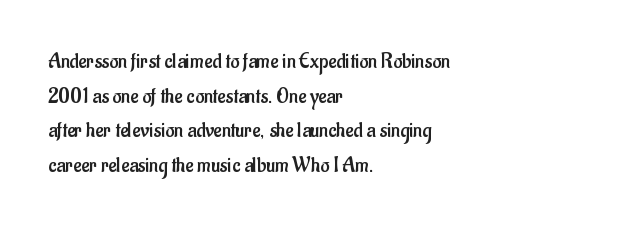
The image shows 22 px text type, upright; set left-aligned, normal line spacing (1.57x), normal letter spacing, not underlined.
